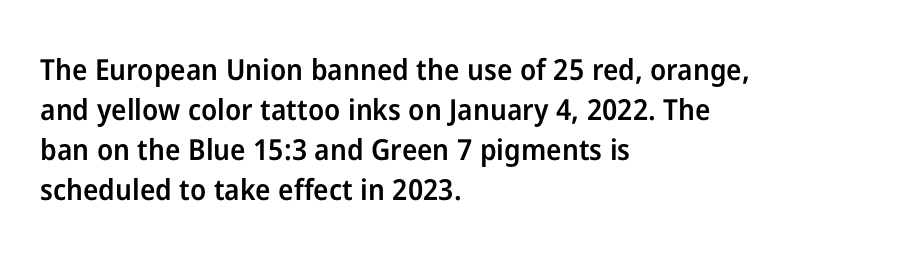
Q: Is the text bold? A: Semi-bold.
Q: Is the text italic (slanted)? A: No, it is upright.
Q: Is the typeface a serif or a sans-serif typeface? A: Sans-serif.
Q: Is the text underlined? A: No.
Q: How is the paragraph aligned? A: Left-aligned.
Q: Is the spacing between letters normal or unusually wide? A: Normal.
Q: Is the spacing between lines tight, normal or loose? A: Normal.
Q: Width (condensed, normal, or wide)? A: Normal.
Q: Stroke contrast? A: Low.
Q: x-height? A: Medium.
Q: Monospaced? A: No.
